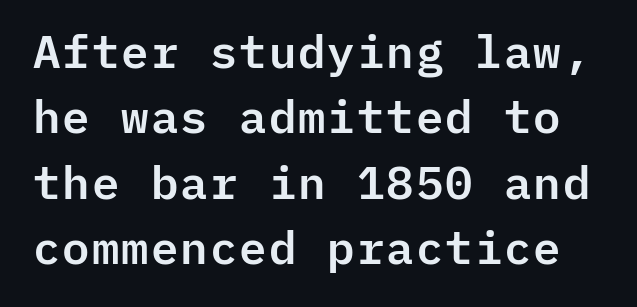
The image shows 46 px sans-serif type, upright, monospaced; set normal line spacing (1.42x), normal letter spacing, not underlined; low stroke contrast and a medium x-height.
